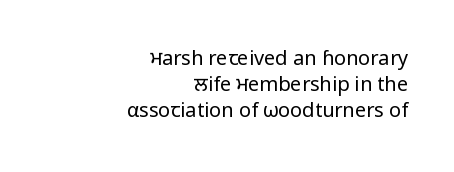
Heft: none added — not bold. Where is the straight margin? On the right. Quick note: interline space is typical. A bare baseline throughout the passage. The letters stand straight up with perfectly vertical stems. The type is set solid horizontally, with unmodified tracking.
